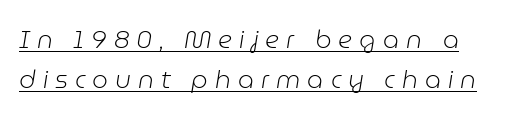
{"italic": "yes", "lean": "right", "slant_degrees": 9, "bold": "no", "underline": "yes", "line_spacing": "normal", "line_spacing_ratio": 1.6, "letter_spacing": "wide", "letter_spacing_em": 0.28, "glyph_px": 25}
